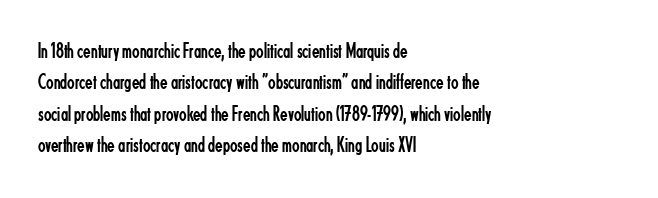
The image shows 22 px text type, upright; set left-aligned, normal line spacing (1.43x), normal letter spacing, not underlined.
